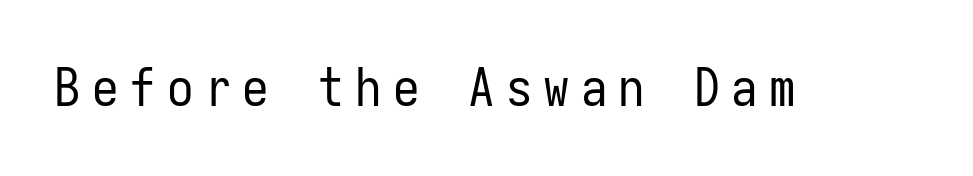
The image shows 53 px regular-weight, condensed sans-serif type, upright, monospaced; set unusually wide letter spacing (+0.21 em), not underlined; low stroke contrast and a medium x-height.
